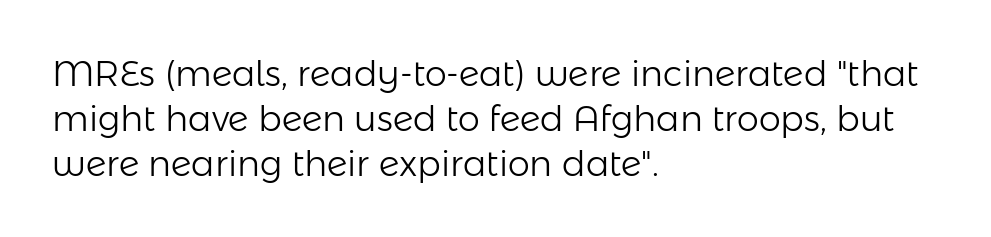
Q: Is the text bold? A: No.
Q: Is the text italic (slanted)? A: No, it is upright.
Q: Is the typeface a serif or a sans-serif typeface? A: Sans-serif.
Q: Is the text underlined? A: No.
Q: How is the paragraph aligned? A: Left-aligned.
Q: Is the spacing between letters normal or unusually wide? A: Normal.
Q: Is the spacing between lines tight, normal or loose? A: Normal.
Q: Width (condensed, normal, or wide)? A: Normal.
Q: Stroke contrast? A: Low.
Q: x-height? A: Medium.
Q: Monospaced? A: No.
